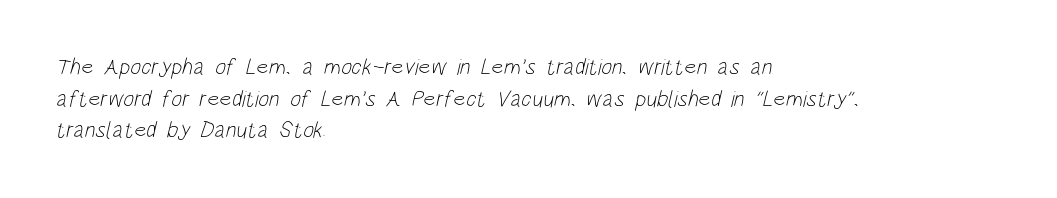
Q: Is the text bold? A: No.
Q: Is the text underlined? A: No.
Q: How is the paragraph aligned? A: Left-aligned.
Q: Is the spacing between letters normal or unusually wide? A: Normal.
Q: Is the spacing between lines tight, normal or loose? A: Normal.
